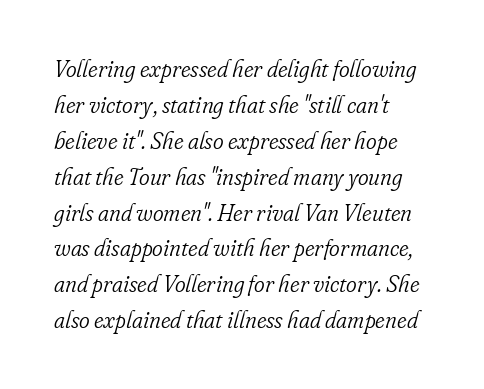
Q: Is the text bold? A: No.
Q: Is the text italic (slanted)? A: Yes, it leans right by about 16 degrees.
Q: Is the text underlined? A: No.
Q: How is the paragraph aligned? A: Left-aligned.
Q: Is the spacing between letters normal or unusually wide? A: Normal.
Q: Is the spacing between lines tight, normal or loose? A: Normal.
